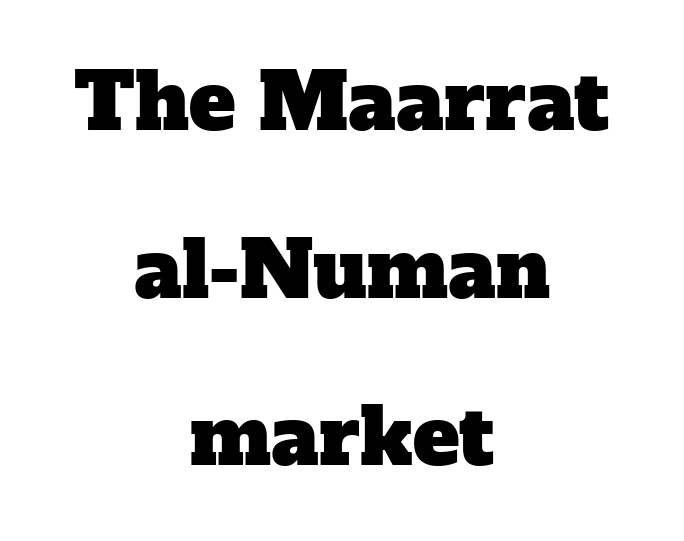
Observe the serifs anchoring each vertical stroke in this sample. The type is set solid horizontally, with unmodified tracking. The baseline area is clear. These lines are rendered in a variable-pitch font. Reading down the block, each line starts at a different indent, mirrored at its end. The vertical gap from one line to the next is large.
